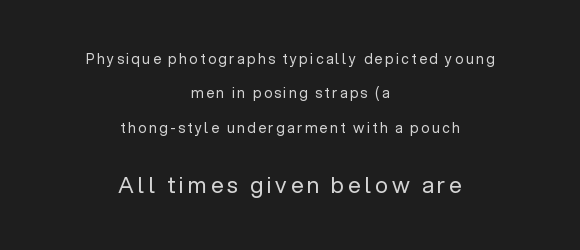
The image shows 22 px text type, upright; set centered, loose line spacing (2.45x), not underlined; the second (bottom) block is 1.57x larger.
